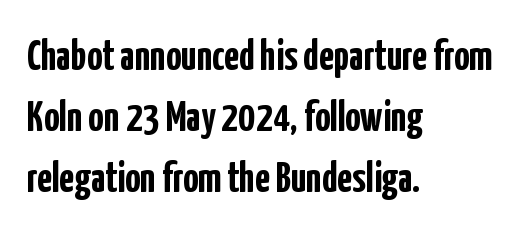
A student would call this left alignment; a typographer would say flush left, rag right. Does extra space separate the letters? No, they use regular spacing. Vertical spacing — default. Unmarked baselines from the first word to the last.
